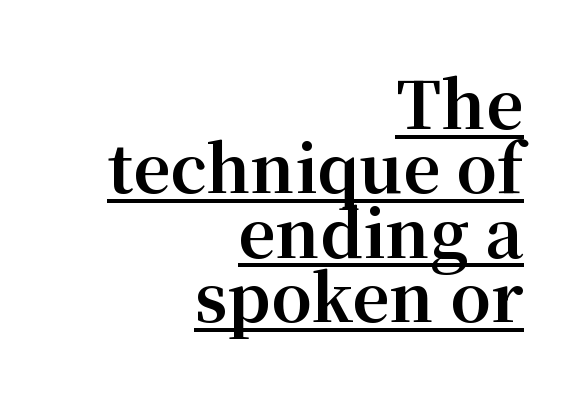
The image shows 65 px bold serif type, upright; set right-aligned, tight line spacing (0.99x), normal letter spacing, underlined; medium stroke contrast and a medium x-height.
